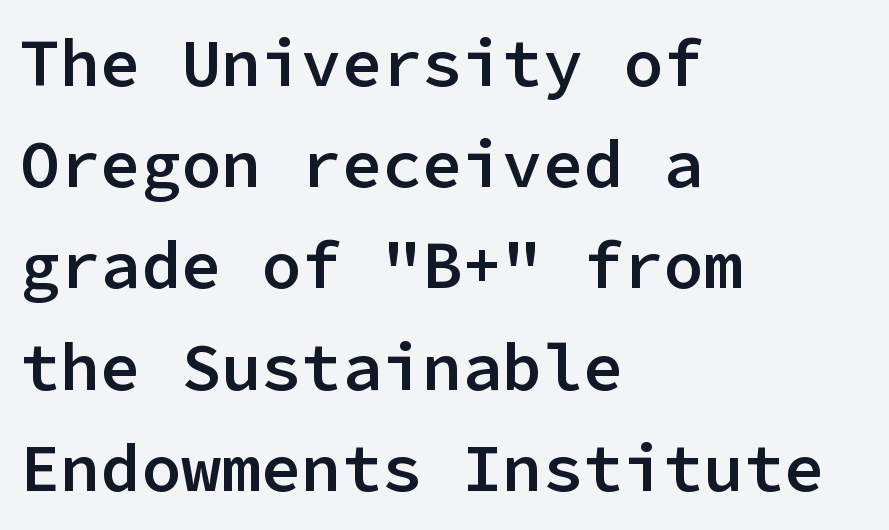
The image shows 67 px semibold sans-serif type, upright, monospaced; set left-aligned, normal line spacing (1.51x), normal letter spacing, not underlined; low stroke contrast and a medium x-height.
